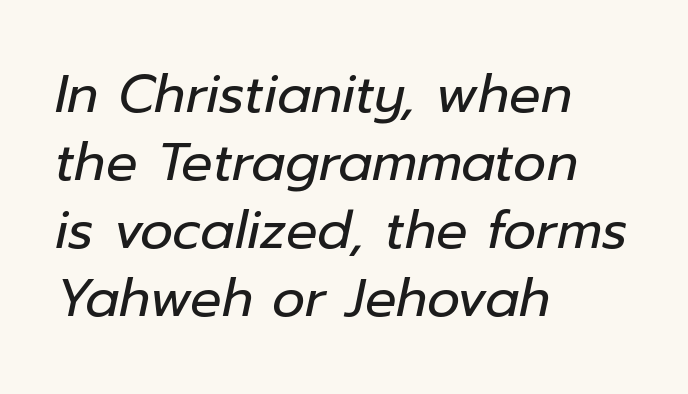
Q: Is the text bold? A: No.
Q: Is the text italic (slanted)? A: Yes, it leans right by about 12 degrees.
Q: Is the text underlined? A: No.
Q: How is the paragraph aligned? A: Left-aligned.
Q: Is the spacing between letters normal or unusually wide? A: Normal.
Q: Is the spacing between lines tight, normal or loose? A: Normal.
Q: Width (condensed, normal, or wide)? A: Normal.
Q: Stroke contrast? A: Low.
Q: x-height? A: Medium.
Q: Monospaced? A: No.
